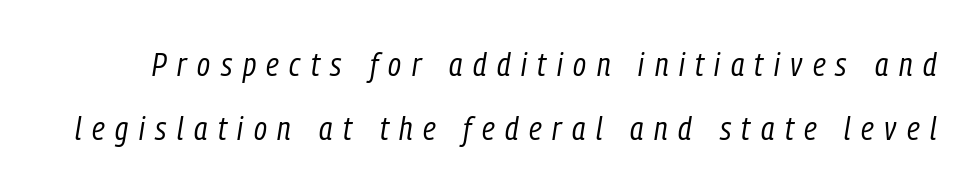
Q: Is the text bold? A: No.
Q: Is the text italic (slanted)? A: Yes, it leans right by about 9 degrees.
Q: Is the text underlined? A: No.
Q: Is the spacing between letters normal or unusually wide? A: Unusually wide.
Q: Is the spacing between lines tight, normal or loose? A: Loose.
Q: Width (condensed, normal, or wide)? A: Condensed.
Q: Stroke contrast? A: Low.
Q: x-height? A: Medium.
Q: Monospaced? A: No.
